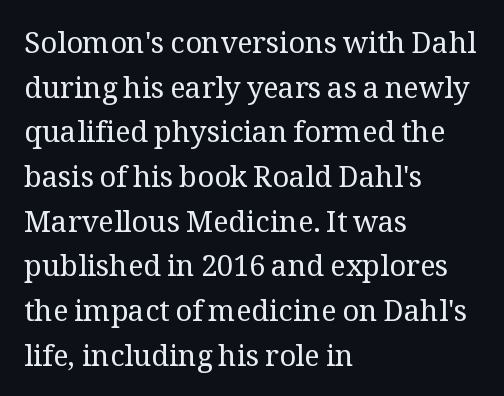
Q: Is the text bold? A: No.
Q: Is the text italic (slanted)? A: No, it is upright.
Q: Is the typeface a serif or a sans-serif typeface? A: Serif.
Q: Is the text underlined? A: No.
Q: How is the paragraph aligned? A: Left-aligned.
Q: Is the spacing between letters normal or unusually wide? A: Normal.
Q: Is the spacing between lines tight, normal or loose? A: Normal.
Q: Width (condensed, normal, or wide)? A: Normal.
Q: Stroke contrast? A: Medium.
Q: x-height? A: Medium.
Q: Monospaced? A: No.
